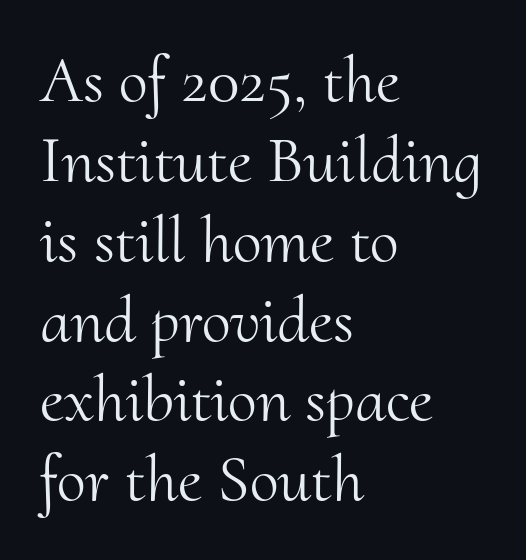
The image shows 66 px light serif type, upright; set left-aligned, line spacing 1.21x, normal letter spacing, not underlined; medium stroke contrast and a small x-height.
